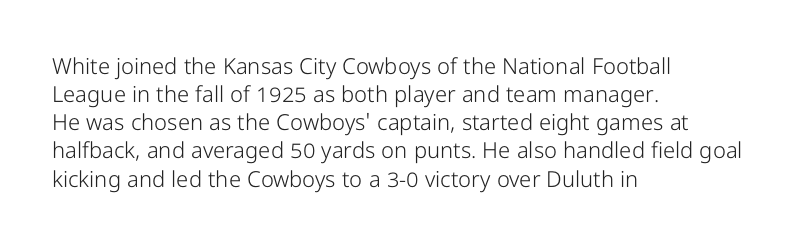
The image shows 22 px text type, upright; set left-aligned, normal line spacing (1.28x), normal letter spacing, not underlined.
